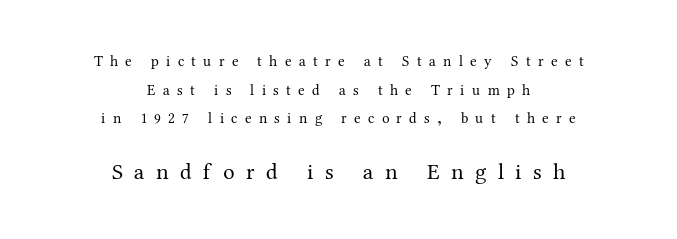
The image shows 23 px text type, upright; set centered, loose line spacing (1.91x), unusually wide letter spacing (+0.49 em), not underlined; the second (bottom) block is 1.53x larger.
